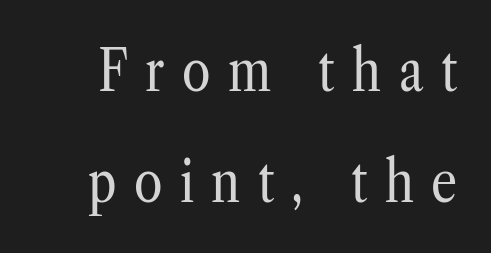
The image shows 58 px regular-weight, condensed serif type, upright; set loose line spacing (1.92x), unusually wide letter spacing (+0.3 em), not underlined; low stroke contrast and a medium x-height.
